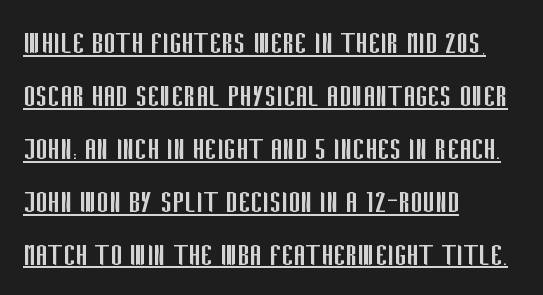
Leading: standard. Each letter keeps its own natural width here, so spacing adapts to shape. The sample's only ornament is a line tracing under the words. The setting favours the left margin, as ordinary paragraphs usually do. Examine the stroke ends and you'll find no serifs.
